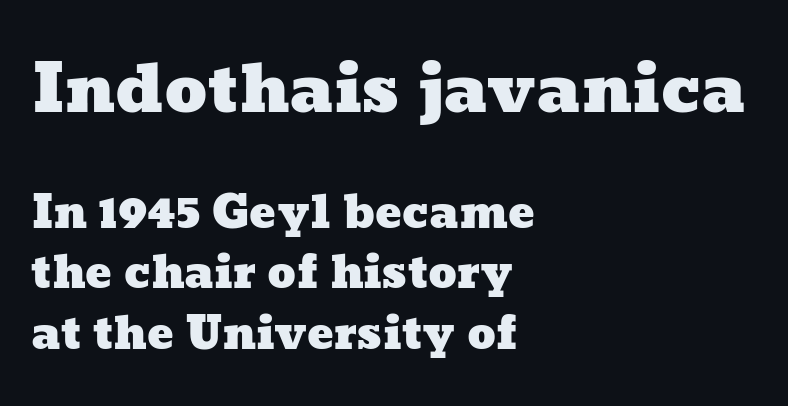
The passage shown stacks its lines at a standard gap. The letters advance in unequal steps, a hallmark of proportional type. The more generous point size was reserved for the upper chunk. Underline: absent.
